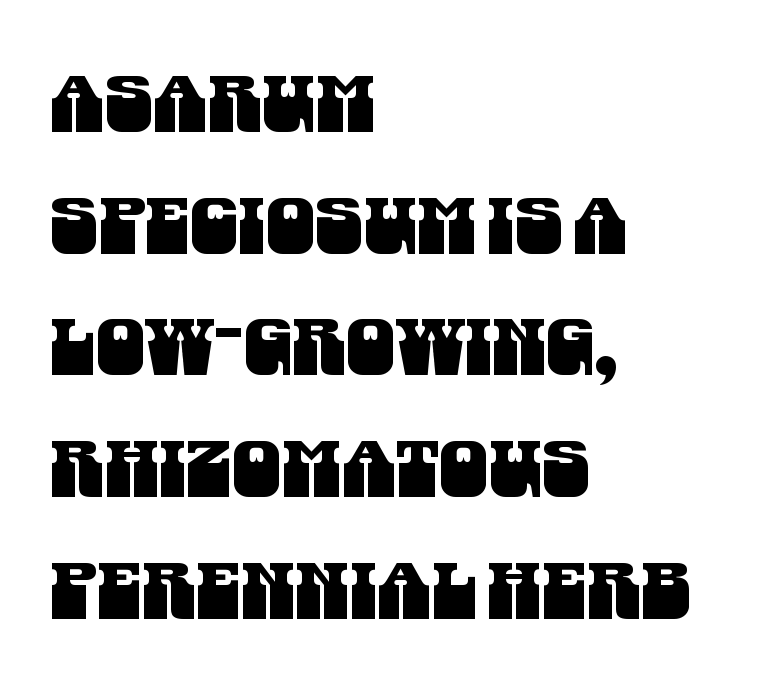
Short note: letters normally spaced. Each line starts at the same left margin while the right side varies. The baseline area is clear. No feet cap the strokes, marking this as sans-serif type. This sample has the flowing, uneven cadence of proportional lettering.
